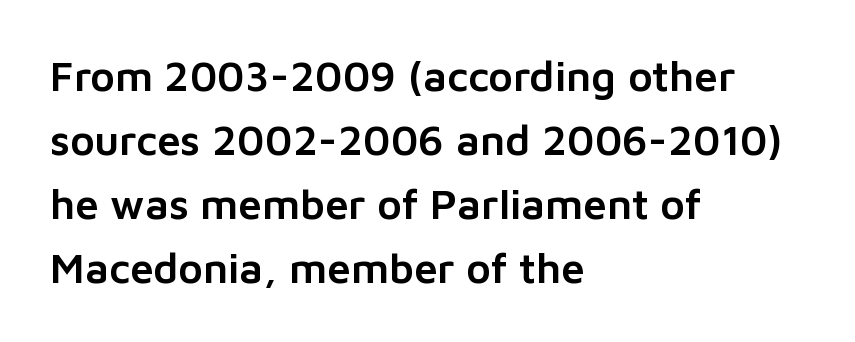
The image shows 42 px sans-serif type, upright; set left-aligned, normal line spacing (1.52x), normal letter spacing, not underlined; low stroke contrast and a medium x-height.
